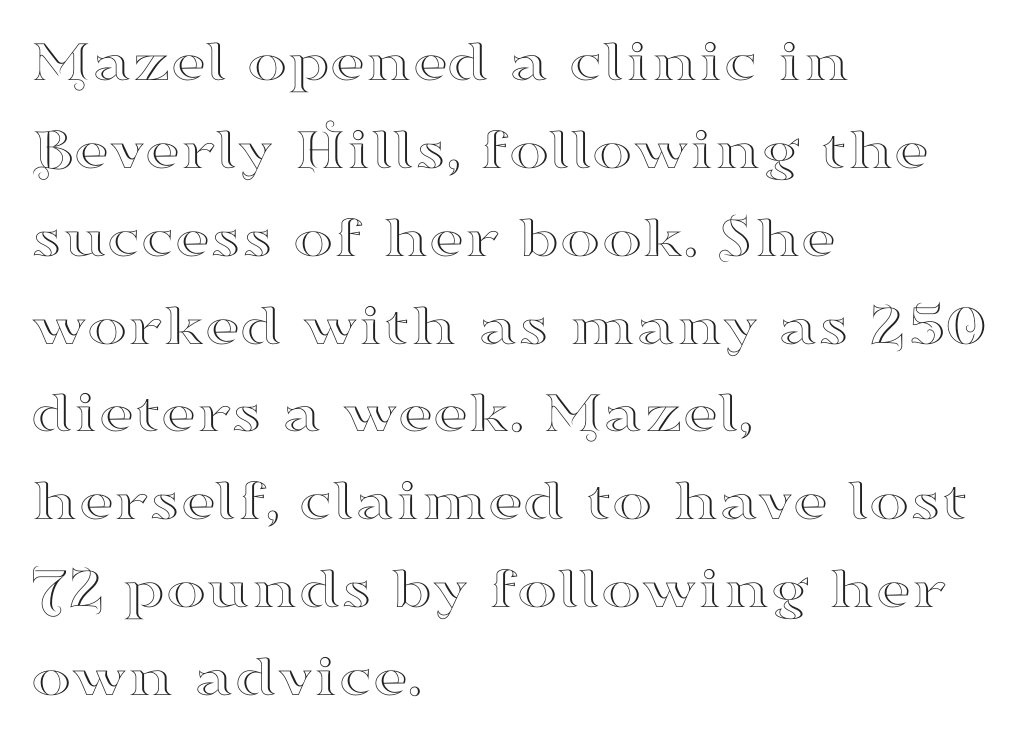
{"serif": "yes", "italic": "no", "width": "wide", "stroke_contrast": "high", "x_height": "small", "monospaced": "no", "underline": "no", "align": "left", "line_spacing": "normal", "line_spacing_ratio": 1.44, "letter_spacing": "normal", "letter_spacing_em": 0.0, "glyph_px": 61}
